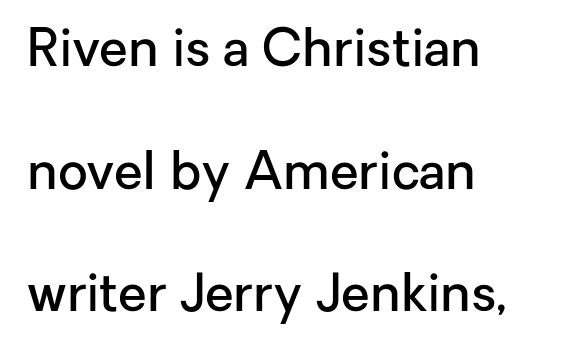
The gap between lines stays unmarked. Teacher's note: observe the even left margin — that is flush-left alignment. The passage shown stacks its lines with a broad gap. Is this a fixed-width face? No — the glyphs have proportional, varying widths.
